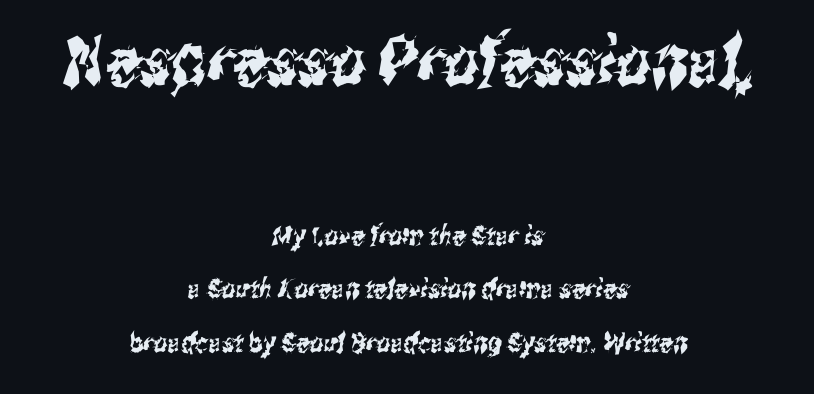
The image shows 68 px condensed sans-serif type; set centered, loose line spacing (1.99x), normal letter spacing, not underlined; the first (top) block is 2.52x larger; medium stroke contrast and a medium x-height.
